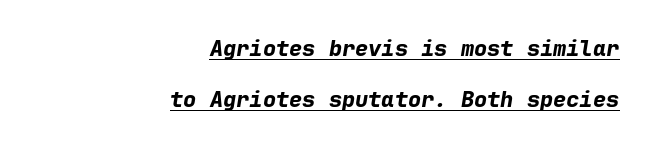
The image shows 22 px bold type, italic (leaning right); set right-aligned, loose line spacing (2.33x), normal letter spacing, underlined.
